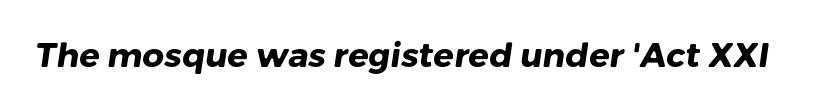
{"serif": "no", "bold": "yes", "weight": "heavy", "width": "normal", "stroke_contrast": "low", "x_height": "medium", "monospaced": "no", "underline": "no", "letter_spacing": "normal", "letter_spacing_em": 0.0, "glyph_px": 34}
